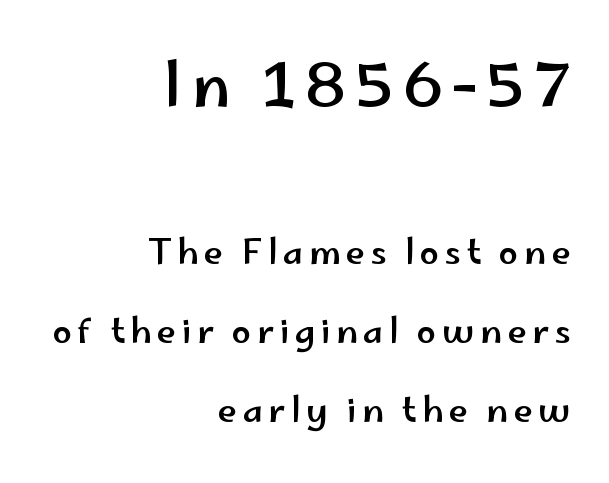
Q: Is the text italic (slanted)? A: No, it is upright.
Q: Is the typeface a serif or a sans-serif typeface? A: Sans-serif.
Q: Is the text underlined? A: No.
Q: How is the paragraph aligned? A: Right-aligned.
Q: Is the spacing between lines tight, normal or loose? A: Loose.
Q: Which block of text is set in a larger size, the first (top) or the second (bottom)? A: The first (top) one.
Q: Width (condensed, normal, or wide)? A: Wide.
Q: Stroke contrast? A: Low.
Q: x-height? A: Small.
Q: Monospaced? A: No.
